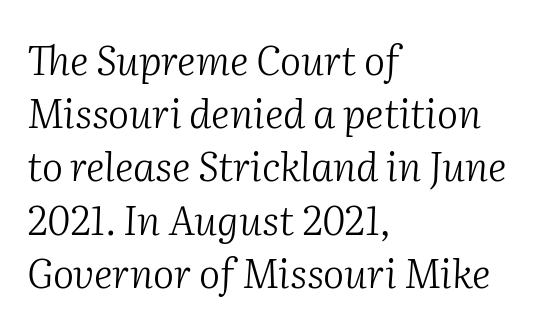
The image shows 40 px light serif type, italic (leaning right); set left-aligned, normal line spacing (1.33x), normal letter spacing, not underlined; medium stroke contrast and a medium x-height.
